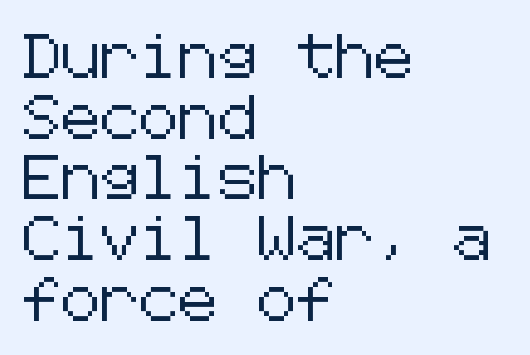
{"serif": "no", "italic": "no", "width": "normal", "stroke_contrast": "low", "x_height": "medium", "underline": "no", "align": "left", "line_spacing": "normal", "line_spacing_ratio": 1.38, "letter_spacing": "normal", "letter_spacing_em": 0.0, "glyph_px": 44}
